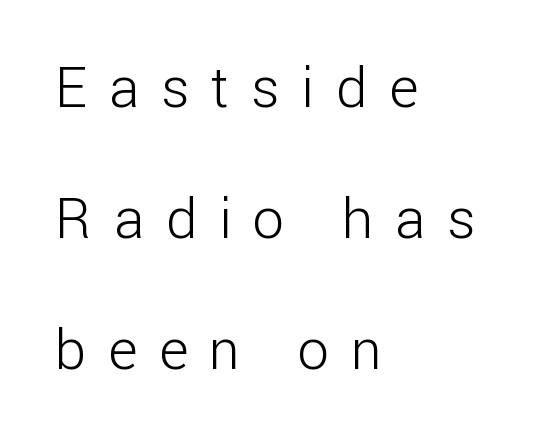
Q: Is the text bold? A: No.
Q: Is the text italic (slanted)? A: No, it is upright.
Q: Is the typeface a serif or a sans-serif typeface? A: Sans-serif.
Q: Is the text underlined? A: No.
Q: How is the paragraph aligned? A: Left-aligned.
Q: Is the spacing between letters normal or unusually wide? A: Unusually wide.
Q: Is the spacing between lines tight, normal or loose? A: Loose.
Q: Width (condensed, normal, or wide)? A: Normal.
Q: Stroke contrast? A: Low.
Q: x-height? A: Medium.
Q: Monospaced? A: No.
